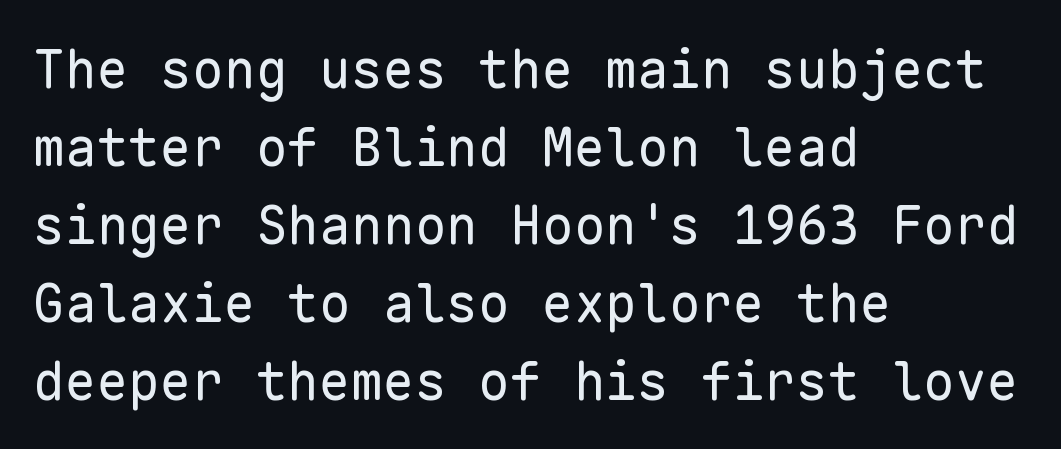
The passage shown is typeset with a sans-serif family. Posture: vertical. The rendering uses typewriter-style spacing with identical character cells. Nobody drew a line under any word here. The paragraph has a hard left edge and a soft right edge. Between one letter and the next there's only the usual sliver of space.
